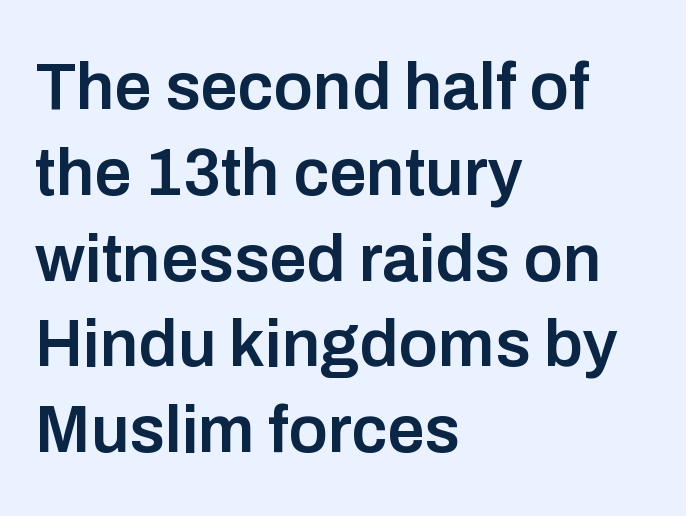
Q: Is the text bold? A: Semi-bold.
Q: Is the text italic (slanted)? A: No, it is upright.
Q: Is the typeface a serif or a sans-serif typeface? A: Sans-serif.
Q: Is the text underlined? A: No.
Q: How is the paragraph aligned? A: Left-aligned.
Q: Is the spacing between letters normal or unusually wide? A: Normal.
Q: Is the spacing between lines tight, normal or loose? A: Normal.
Q: Width (condensed, normal, or wide)? A: Normal.
Q: Stroke contrast? A: Low.
Q: x-height? A: Medium.
Q: Monospaced? A: No.
